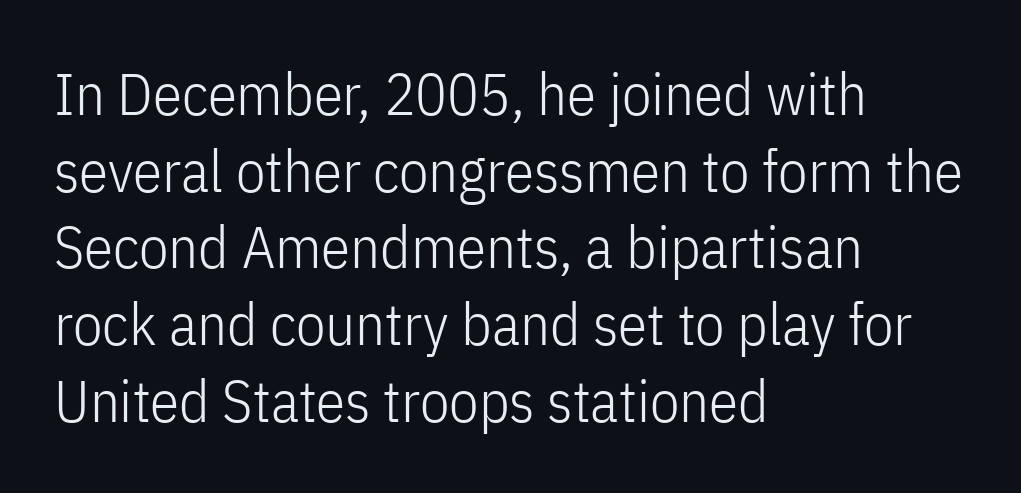
Q: Is the text bold? A: No.
Q: Is the text italic (slanted)? A: No, it is upright.
Q: Is the typeface a serif or a sans-serif typeface? A: Sans-serif.
Q: Is the text underlined? A: No.
Q: How is the paragraph aligned? A: Left-aligned.
Q: Is the spacing between letters normal or unusually wide? A: Normal.
Q: Is the spacing between lines tight, normal or loose? A: Normal.
Q: Width (condensed, normal, or wide)? A: Condensed.
Q: Stroke contrast? A: Low.
Q: x-height? A: Medium.
Q: Monospaced? A: No.
